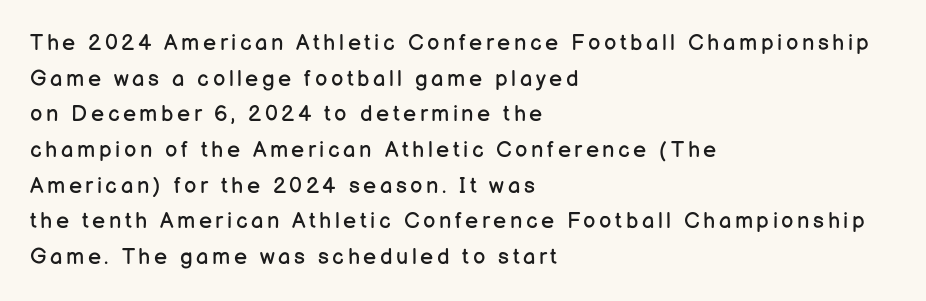
Each line starts at the same left margin while the right side varies. Bare-footed words on every line. The font's upright variant was chosen for this text. Nothing heavy about these letters — not bold at all. Quick note: interline space is typical.
